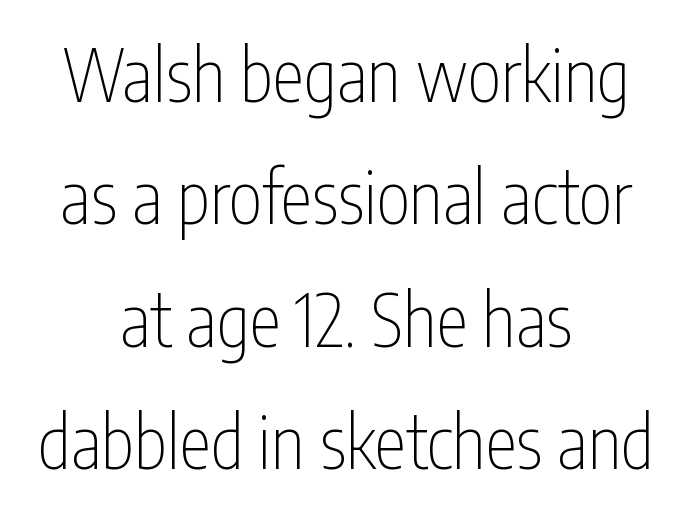
Q: Is the text bold? A: No.
Q: Is the text italic (slanted)? A: No, it is upright.
Q: Is the typeface a serif or a sans-serif typeface? A: Sans-serif.
Q: Is the text underlined? A: No.
Q: How is the paragraph aligned? A: Centered.
Q: Is the spacing between letters normal or unusually wide? A: Normal.
Q: Is the spacing between lines tight, normal or loose? A: Normal.
Q: Width (condensed, normal, or wide)? A: Condensed.
Q: Stroke contrast? A: Low.
Q: x-height? A: Medium.
Q: Monospaced? A: No.
